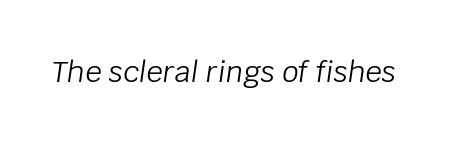
{"italic": "yes", "lean": "right", "slant_degrees": 8, "bold": "no", "weight": "light", "width": "normal", "stroke_contrast": "low", "x_height": "large", "monospaced": "no", "underline": "no", "letter_spacing": "normal", "letter_spacing_em": 0.0, "glyph_px": 29}
